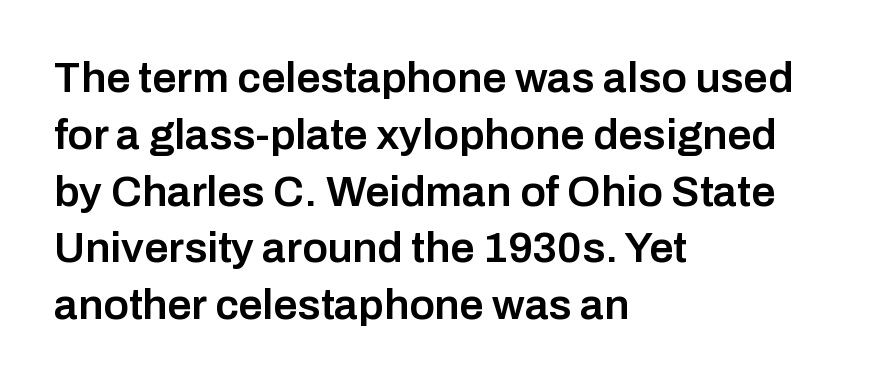
{"serif": "no", "italic": "no", "bold": "semi", "weight": "semibold", "width": "normal", "stroke_contrast": "low", "x_height": "medium", "monospaced": "no", "underline": "no", "align": "left", "line_spacing": "normal", "line_spacing_ratio": 1.32, "letter_spacing": "normal", "letter_spacing_em": 0.0, "glyph_px": 43}
